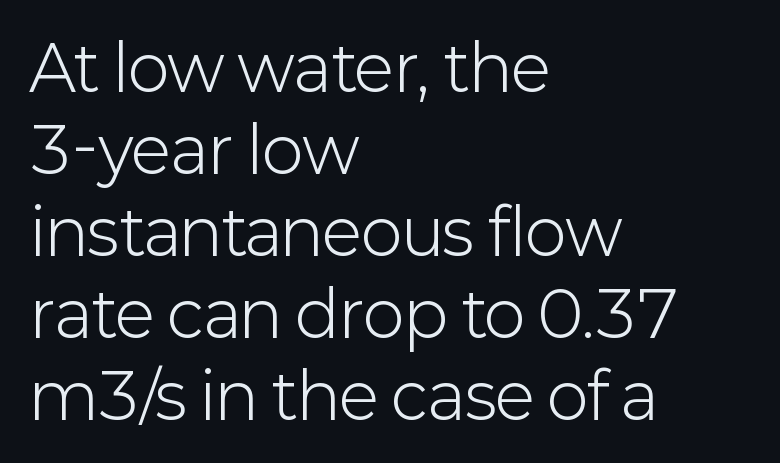
{"serif": "no", "italic": "no", "bold": "no", "weight": "light", "width": "normal", "stroke_contrast": "low", "x_height": "medium", "monospaced": "no", "underline": "no", "align": "left", "line_spacing": "normal", "line_spacing_ratio": 1.3, "letter_spacing": "normal", "letter_spacing_em": 0.0, "glyph_px": 63}
